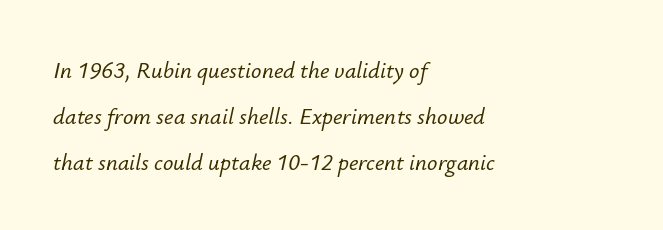
The baseline area is clear. Quick note: italic. Students, note that the glyphs here touch the page at normal intervals. Interline gaps are noticeably wide in this sample. This sample is left-justified, so line endings fall wherever the words run out.
